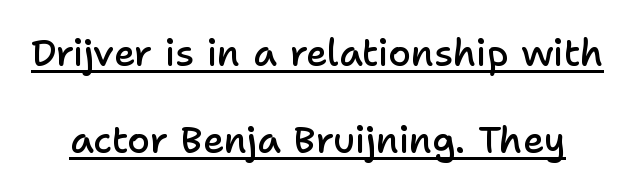
Quick note: not italic, upright. Interline gaps are noticeably wide in this sample. The letters sit at their default tracking, neither squeezed nor spread. Compared with an ordinary text face, these strokes are moderately heavier — a semibold.
